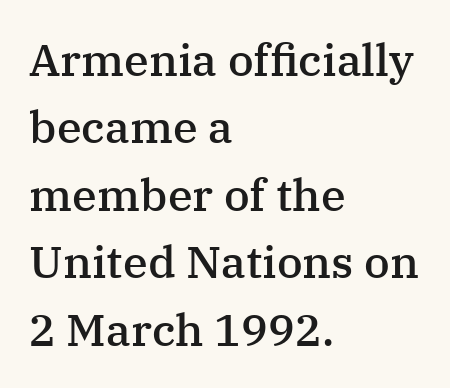
Q: Is the text bold? A: Semi-bold.
Q: Is the text italic (slanted)? A: No, it is upright.
Q: Is the typeface a serif or a sans-serif typeface? A: Serif.
Q: Is the text underlined? A: No.
Q: How is the paragraph aligned? A: Left-aligned.
Q: Is the spacing between letters normal or unusually wide? A: Normal.
Q: Is the spacing between lines tight, normal or loose? A: Normal.
Q: Width (condensed, normal, or wide)? A: Normal.
Q: Stroke contrast? A: Medium.
Q: x-height? A: Medium.
Q: Monospaced? A: No.
